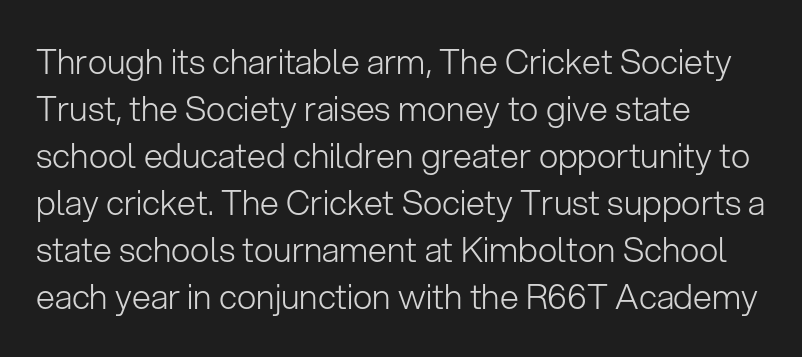
These lines are rendered in a variable-pitch font. This sample keeps an unexceptional amount of space between lines. Lines of text with bare space underneath. Serif or sans? Sans — the stroke terminals are bare.
